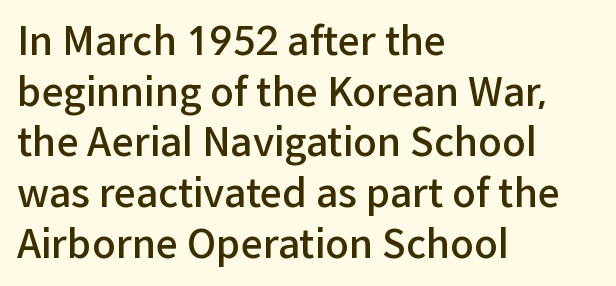
Q: Is the text bold? A: Semi-bold.
Q: Is the text italic (slanted)? A: No, it is upright.
Q: Is the typeface a serif or a sans-serif typeface? A: Sans-serif.
Q: Is the text underlined? A: No.
Q: How is the paragraph aligned? A: Left-aligned.
Q: Is the spacing between letters normal or unusually wide? A: Normal.
Q: Is the spacing between lines tight, normal or loose? A: Normal.
Q: Width (condensed, normal, or wide)? A: Normal.
Q: Stroke contrast? A: Low.
Q: x-height? A: Medium.
Q: Monospaced? A: No.
